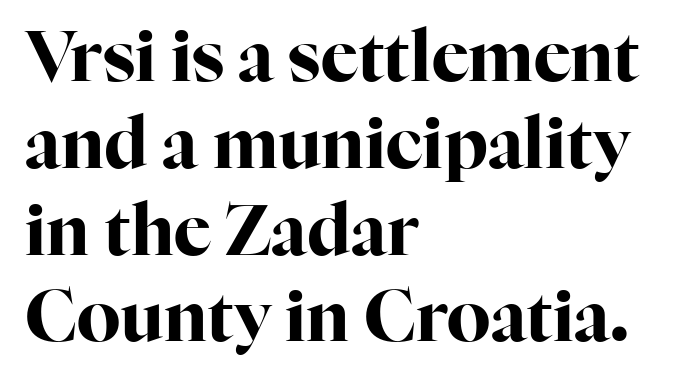
{"serif": "yes", "italic": "no", "bold": "yes", "weight": "bold", "width": "normal", "stroke_contrast": "high", "x_height": "medium", "monospaced": "no", "underline": "no", "align": "left", "line_spacing_ratio": 1.24, "letter_spacing": "normal", "letter_spacing_em": 0.0, "glyph_px": 70}
